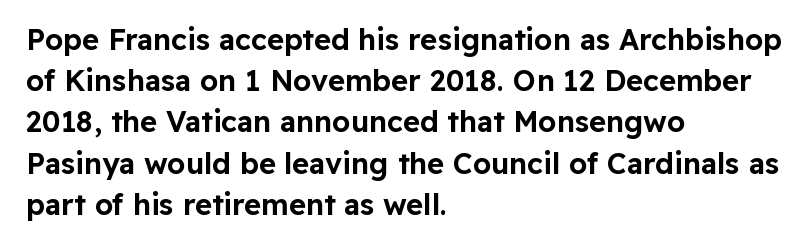
Q: Is the text italic (slanted)? A: No, it is upright.
Q: Is the typeface a serif or a sans-serif typeface? A: Sans-serif.
Q: Is the text underlined? A: No.
Q: How is the paragraph aligned? A: Left-aligned.
Q: Is the spacing between letters normal or unusually wide? A: Normal.
Q: Is the spacing between lines tight, normal or loose? A: Normal.
Q: Width (condensed, normal, or wide)? A: Normal.
Q: Stroke contrast? A: Low.
Q: x-height? A: Medium.
Q: Monospaced? A: No.
